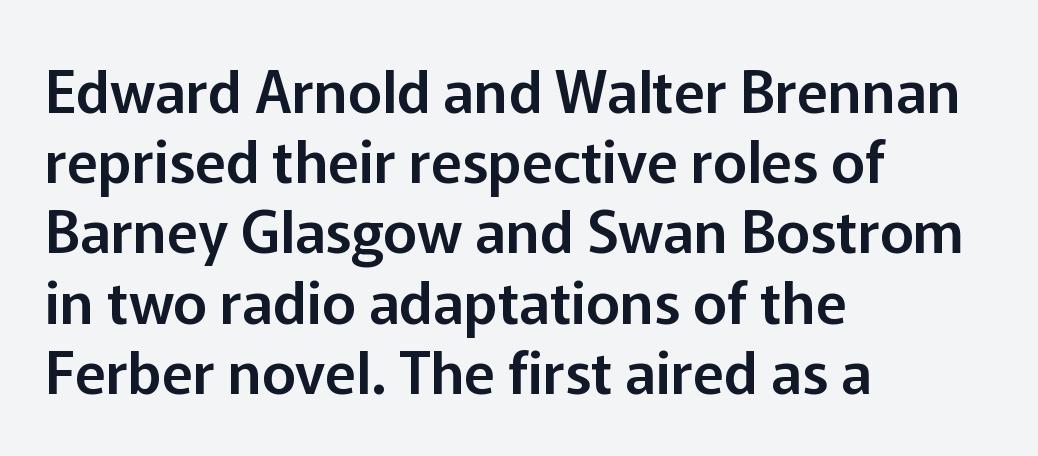
Q: Is the text italic (slanted)? A: No, it is upright.
Q: Is the typeface a serif or a sans-serif typeface? A: Sans-serif.
Q: Is the text underlined? A: No.
Q: How is the paragraph aligned? A: Left-aligned.
Q: Is the spacing between letters normal or unusually wide? A: Normal.
Q: Width (condensed, normal, or wide)? A: Normal.
Q: Stroke contrast? A: Low.
Q: x-height? A: Medium.
Q: Monospaced? A: No.
